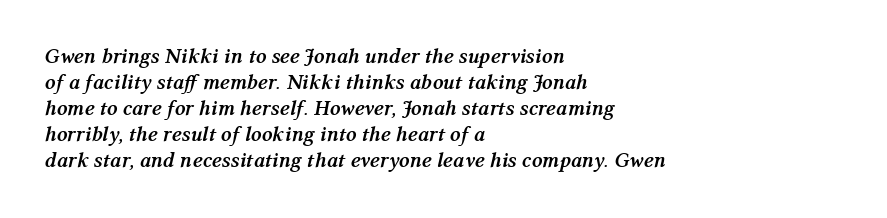
Q: Is the text bold? A: Yes.
Q: Is the text italic (slanted)? A: Yes, it leans right by about 12 degrees.
Q: Is the text underlined? A: No.
Q: How is the paragraph aligned? A: Left-aligned.
Q: Is the spacing between letters normal or unusually wide? A: Normal.
